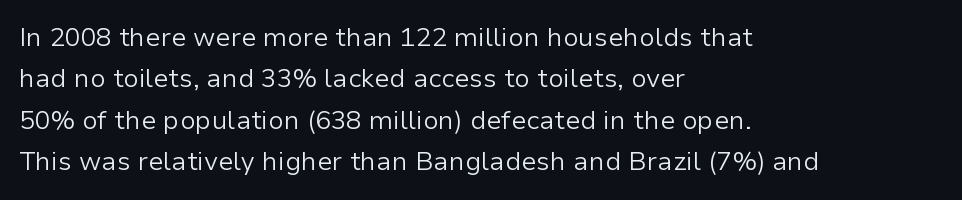
The image shows 26 px text type, upright; set left-aligned, normal line spacing (1.59x), normal letter spacing, not underlined.
